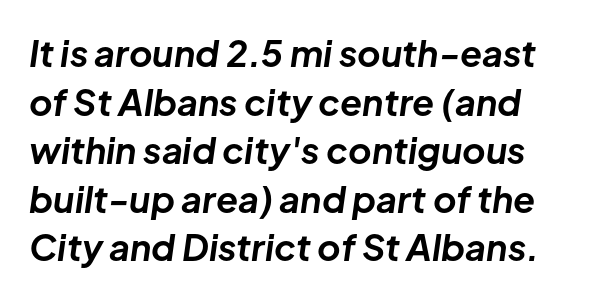
{"italic": "yes", "lean": "right", "slant_degrees": 8, "bold": "yes", "weight": "bold", "width": "normal", "stroke_contrast": "low", "x_height": "medium", "monospaced": "no", "underline": "no", "line_spacing": "normal", "line_spacing_ratio": 1.35, "letter_spacing": "normal", "letter_spacing_em": 0.0, "glyph_px": 36}
